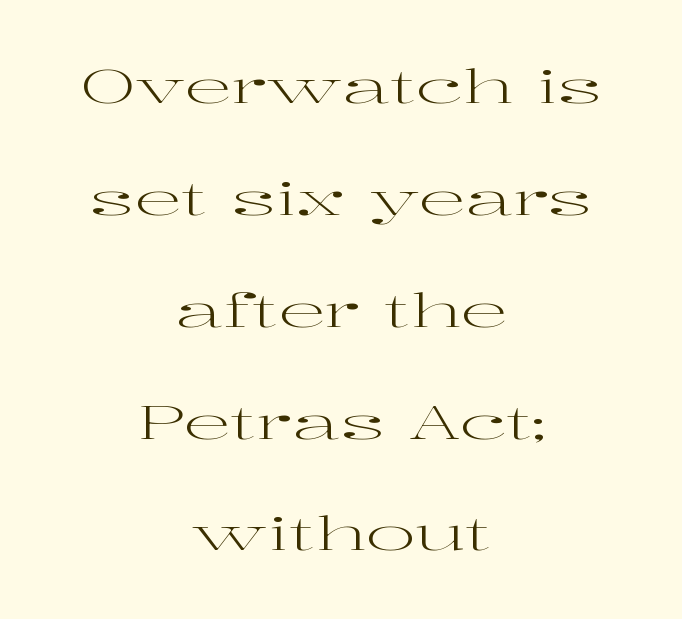
Every row of glyphs is offset so its center matches the block's center. The leading is generous, giving the passage an open texture. The letters stand upright; this is a roman face. This sample has the flowing, uneven cadence of proportional lettering. The font sits on the lighter half of the weight spectrum, regular included. These lines keep a tight, regular rhythm from letter to letter.
